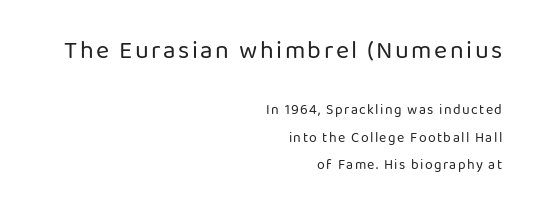
The image shows 25 px text type, upright; set right-aligned, loose line spacing (1.94x), not underlined; the first (top) block is 1.79x larger.
